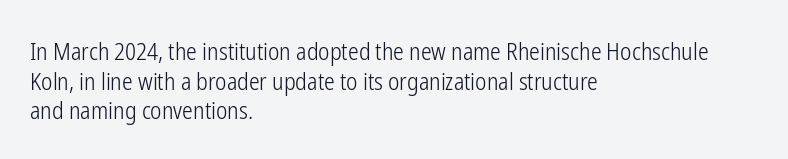
The image shows 24 px text type, upright; set left-aligned, line spacing 1.23x, normal letter spacing, not underlined.
